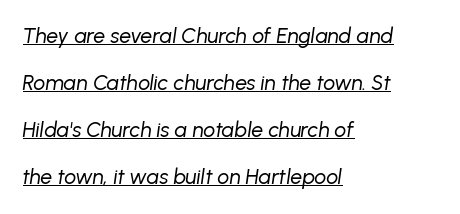
The passage shown is underscored from start to finish. Reading down the block, your eye returns to a fixed left position each line. Horizontal bands of white between lines are thick stripes. This sample uses an oblique cut, with every glyph tilted off the vertical. How are the letters spaced? Ordinarily, with no added tracking.
